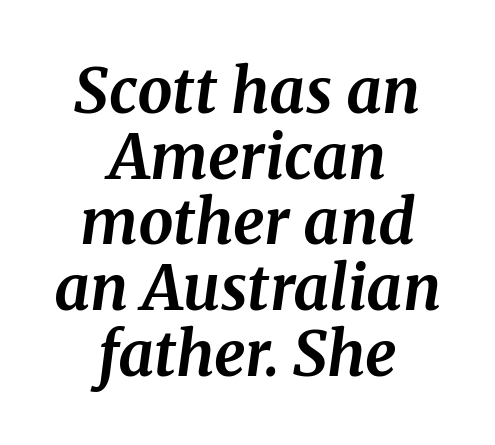
You could not count columns in this text — the font is proportionally spaced. The gaps between neighbouring characters are ordinary and unremarkable. The passage is arranged like a title page — every line centered. The characters look thick and weighty, a clear bold.
